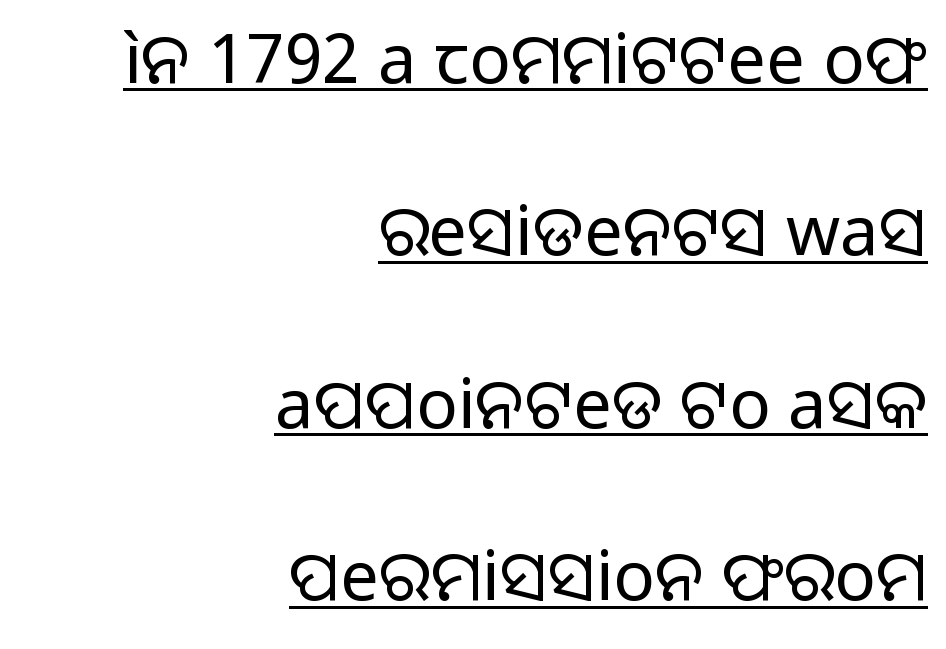
{"serif": "no", "italic": "no", "bold": "no", "weight": "regular", "width": "normal", "stroke_contrast": "low", "x_height": "medium", "monospaced": "no", "underline": "yes", "align": "right", "line_spacing": "loose", "line_spacing_ratio": 2.5, "letter_spacing": "normal", "letter_spacing_em": 0.0, "glyph_px": 69}
